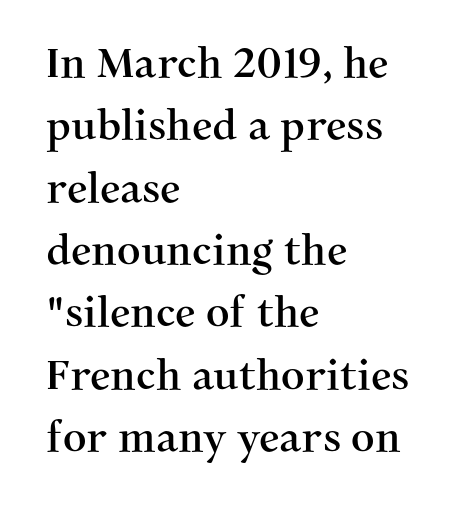
Q: Is the text italic (slanted)? A: No, it is upright.
Q: Is the typeface a serif or a sans-serif typeface? A: Serif.
Q: Is the text underlined? A: No.
Q: How is the paragraph aligned? A: Left-aligned.
Q: Is the spacing between letters normal or unusually wide? A: Normal.
Q: Is the spacing between lines tight, normal or loose? A: Normal.
Q: Width (condensed, normal, or wide)? A: Normal.
Q: Stroke contrast? A: Medium.
Q: x-height? A: Medium.
Q: Monospaced? A: No.
